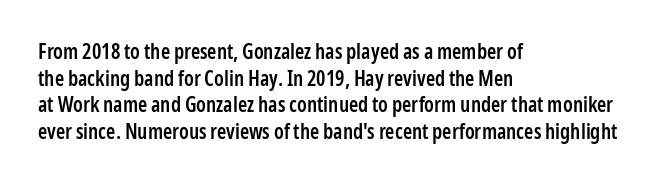
Casual observation: everything's shoved over to the left. Horizontal bands of white between lines are of average thickness. Tracking value appears to be zero — textbook default spacing. The letters stand straight up with perfectly vertical stems. Compared with an ordinary text face, these strokes are moderately heavier — a semibold. Anything drawn beneath the words? Only blank space.
